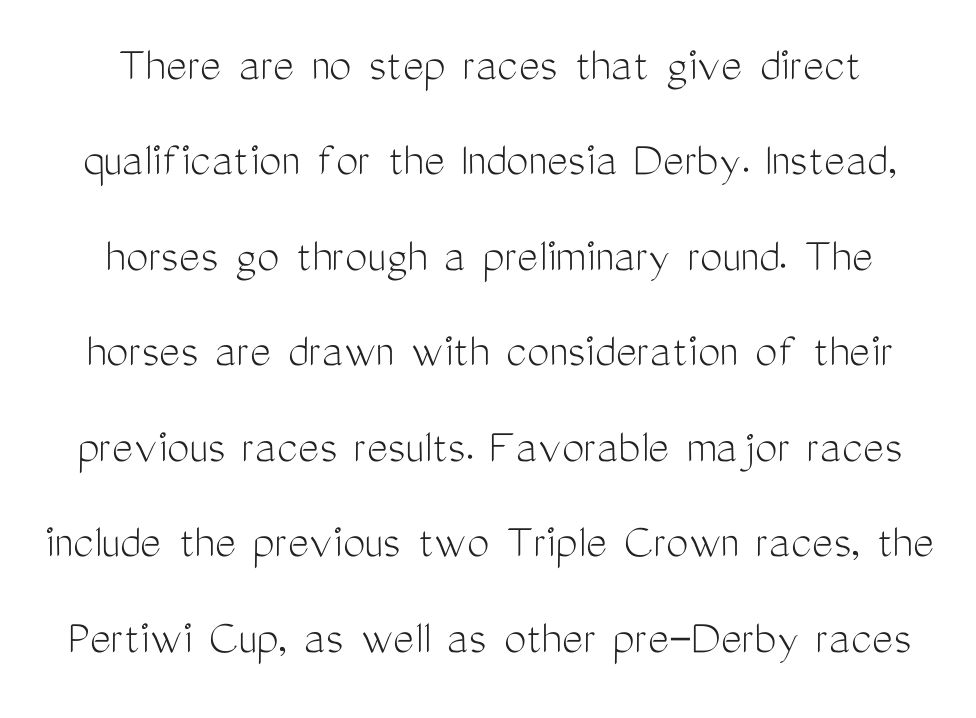
The image shows 50 px light, condensed sans-serif type, upright; set loose line spacing (1.91x), normal letter spacing, not underlined; medium stroke contrast and a medium x-height.
